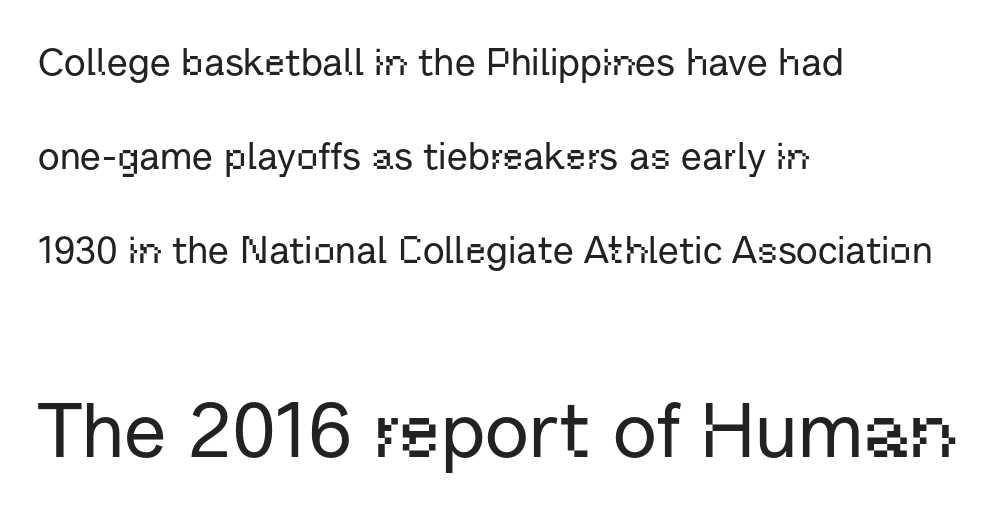
These lines are set flush left with a ragged right edge. You can tell from the bare stems that sans-serif type was used. Spacing verdict: proportional, widths tailored to each character. Of the two passages, the one underneath uses the larger point size. Rendered with straight, roman letterforms.
